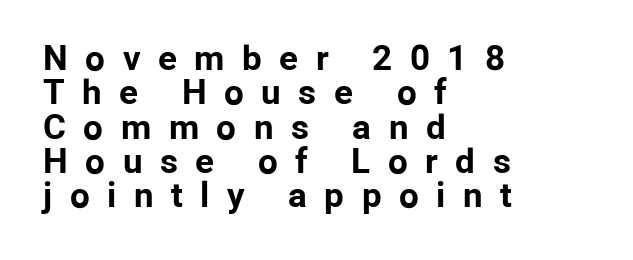
Q: Is the text bold? A: Yes.
Q: Is the text italic (slanted)? A: No, it is upright.
Q: Is the typeface a serif or a sans-serif typeface? A: Sans-serif.
Q: Is the text underlined? A: No.
Q: How is the paragraph aligned? A: Left-aligned.
Q: Is the spacing between letters normal or unusually wide? A: Unusually wide.
Q: Is the spacing between lines tight, normal or loose? A: Tight.
Q: Width (condensed, normal, or wide)? A: Normal.
Q: Stroke contrast? A: Low.
Q: x-height? A: Medium.
Q: Monospaced? A: No.
